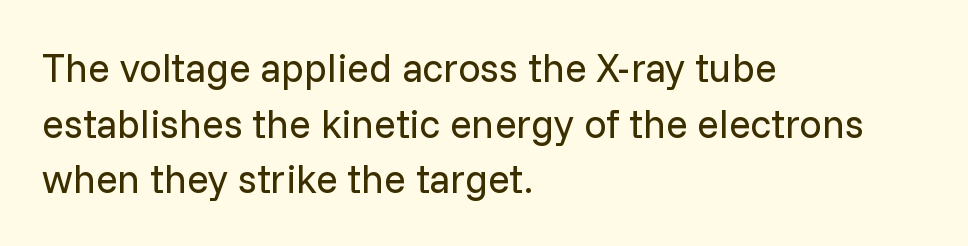
Q: Is the text bold? A: No.
Q: Is the text italic (slanted)? A: No, it is upright.
Q: Is the typeface a serif or a sans-serif typeface? A: Sans-serif.
Q: Is the text underlined? A: No.
Q: How is the paragraph aligned? A: Left-aligned.
Q: Is the spacing between letters normal or unusually wide? A: Normal.
Q: Is the spacing between lines tight, normal or loose? A: Normal.
Q: Width (condensed, normal, or wide)? A: Normal.
Q: Stroke contrast? A: Low.
Q: x-height? A: Medium.
Q: Monospaced? A: No.
